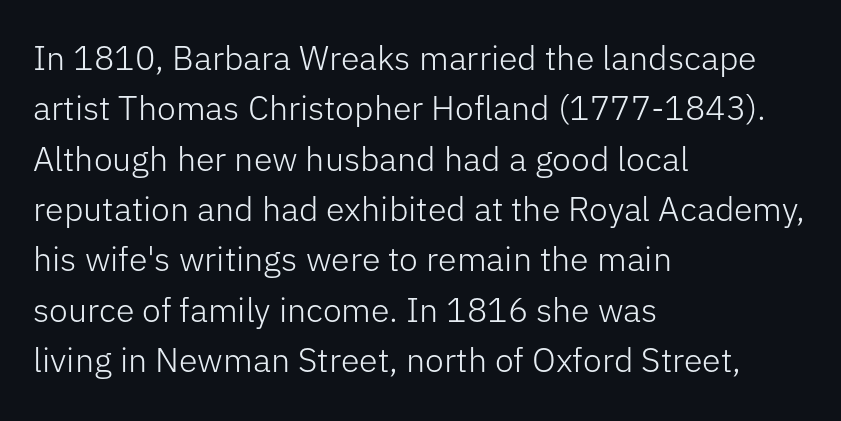
{"serif": "no", "italic": "no", "bold": "no", "weight": "light", "width": "normal", "stroke_contrast": "low", "x_height": "medium", "monospaced": "no", "underline": "no", "align": "left", "line_spacing": "normal", "line_spacing_ratio": 1.48, "letter_spacing": "normal", "letter_spacing_em": 0.0, "glyph_px": 34}
